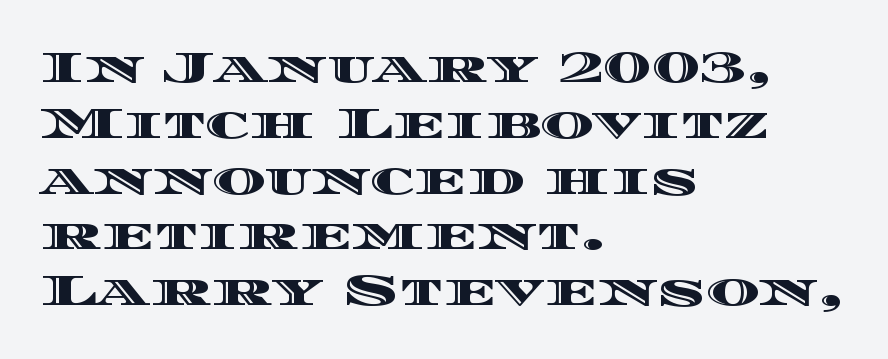
Q: Is the text italic (slanted)? A: No, it is upright.
Q: Is the text underlined? A: No.
Q: How is the paragraph aligned? A: Left-aligned.
Q: Is the spacing between letters normal or unusually wide? A: Normal.
Q: Width (condensed, normal, or wide)? A: Wide.
Q: x-height? A: Large.
Q: Monospaced? A: No.
